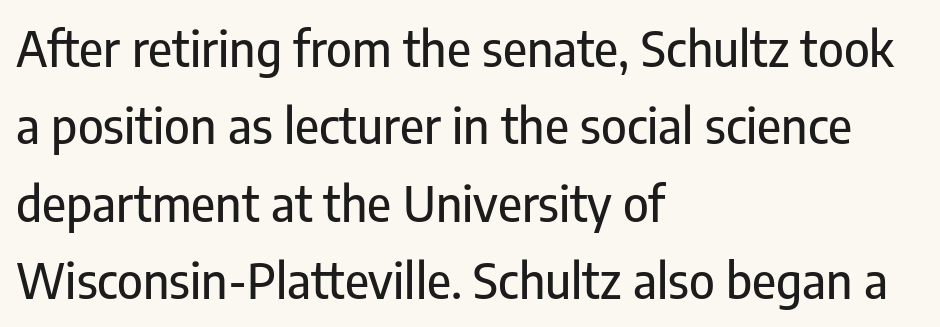
The baseline area is clear. The rendering uses natural spacing where letterforms have individual widths. No feet cap the strokes, marking this as sans-serif type. Characters follow at the spacing the type designer built in. Compared with a centered layout, this one pins lines to the left instead.
